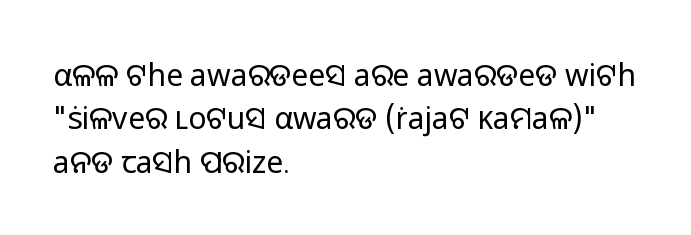
{"serif": "no", "italic": "no", "bold": "no", "weight": "regular", "width": "normal", "stroke_contrast": "low", "x_height": "medium", "monospaced": "no", "underline": "no", "align": "left", "line_spacing": "normal", "line_spacing_ratio": 1.45, "letter_spacing": "normal", "letter_spacing_em": 0.0, "glyph_px": 30}
